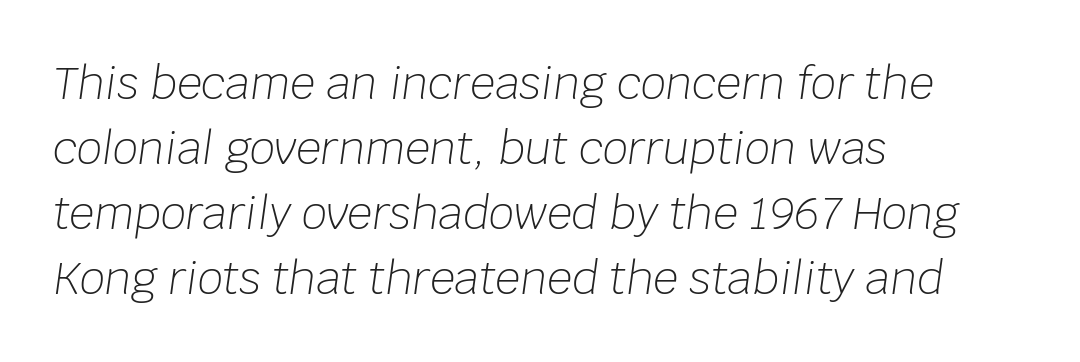
{"italic": "yes", "lean": "right", "slant_degrees": 8, "bold": "no", "weight": "light", "width": "normal", "stroke_contrast": "low", "x_height": "large", "monospaced": "no", "underline": "no", "align": "left", "line_spacing": "normal", "line_spacing_ratio": 1.48, "letter_spacing": "normal", "letter_spacing_em": 0.0, "glyph_px": 44}
